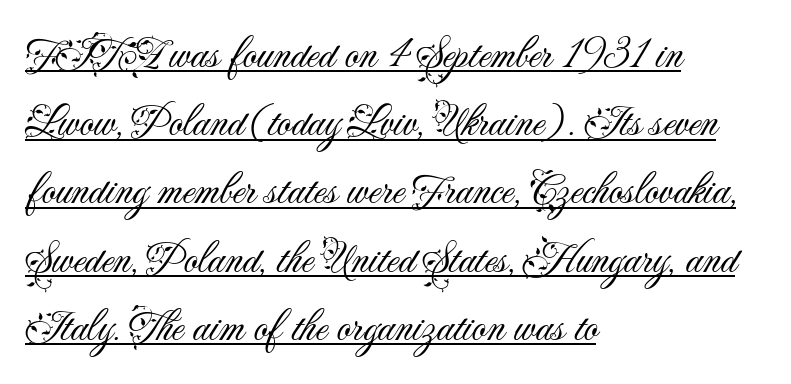
Q: Is the text bold? A: No.
Q: Is the text italic (slanted)? A: Yes.
Q: Is the typeface a serif or a sans-serif typeface? A: Sans-serif.
Q: Is the text underlined? A: Yes.
Q: How is the paragraph aligned? A: Left-aligned.
Q: Is the spacing between letters normal or unusually wide? A: Normal.
Q: Is the spacing between lines tight, normal or loose? A: Normal.
Q: Width (condensed, normal, or wide)? A: Normal.
Q: Stroke contrast? A: Medium.
Q: x-height? A: Small.
Q: Monospaced? A: No.
